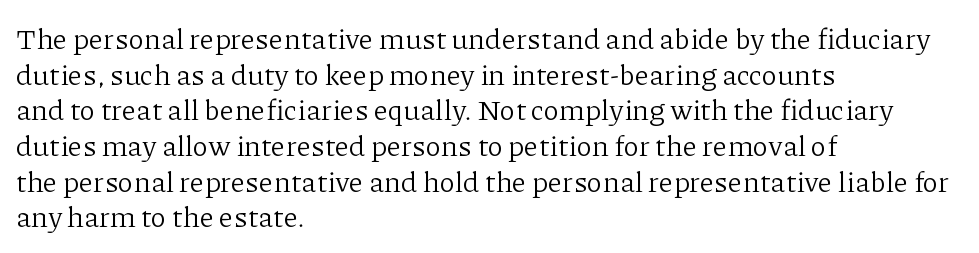
The letters carry serifs — small finishing strokes at the ends of their stems. In CSS terms this would be text-align: left. Notice how the stems are strictly vertical — no italics here. The face used here is proportionally spaced, like ordinary book or web type.
